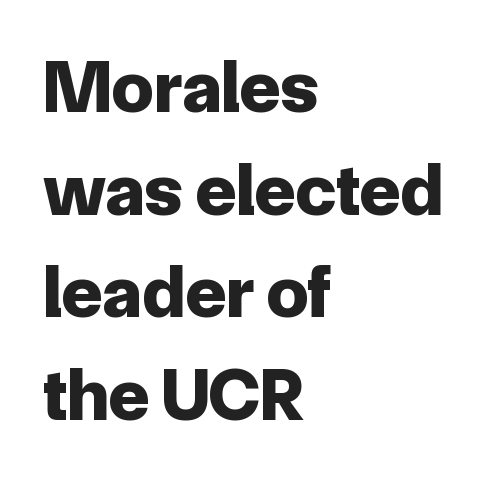
Set as a true bold cut, around the 700 mark. A typesetter would call this zero additional tracking. Posture: vertical. Left-aligned paragraph, ragged on the right. Here the designer chose a conventional face with non-uniform glyph widths. Honestly, the row spacing looks completely unremarkable.
